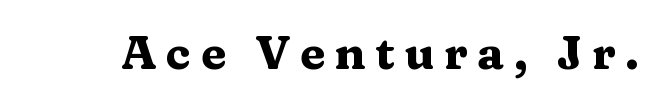
The lettering holds an erect, upright posture throughout. The passage shown has open, widely tracked lettering throughout. The passage shown is typed in a proportional face where columns would drift. Each letter's strokes conclude with small projecting serifs. What weight is shown? A full bold with thick strokes. The zone under the glyphs is completely vacant.
